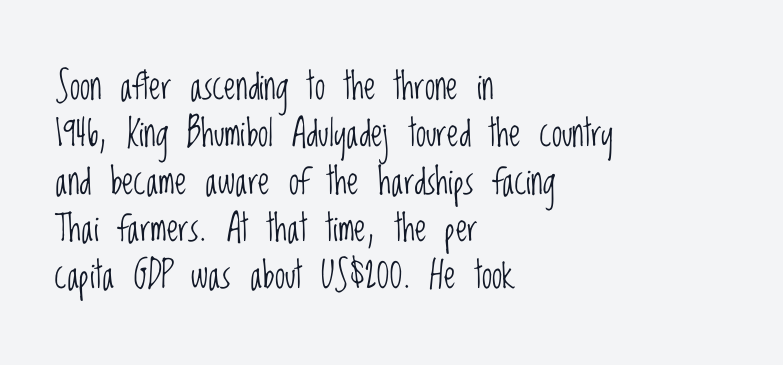
No feet cap the strokes, marking this as sans-serif type. This is the regular roman posture of the typeface. The zone under the glyphs is completely vacant. Interline gaps are of average width in this sample.
